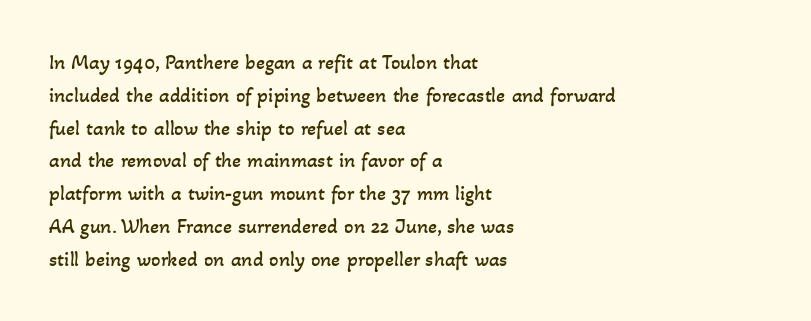
The image shows 21 px text type; set left-aligned, normal line spacing (1.56x), normal letter spacing, not underlined.
